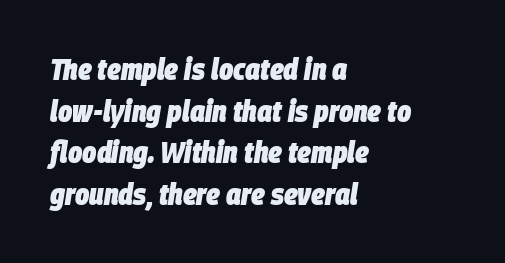
Q: Is the text bold? A: Yes.
Q: Is the text italic (slanted)? A: Yes, it leans right by about 9 degrees.
Q: Is the text underlined? A: No.
Q: How is the paragraph aligned? A: Left-aligned.
Q: Is the spacing between letters normal or unusually wide? A: Normal.
Q: Is the spacing between lines tight, normal or loose? A: Normal.
Q: Width (condensed, normal, or wide)? A: Condensed.
Q: Stroke contrast? A: Low.
Q: x-height? A: Large.
Q: Monospaced? A: No.
